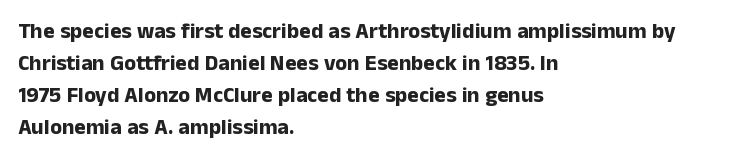
Q: Is the text bold? A: Yes.
Q: Is the text italic (slanted)? A: No, it is upright.
Q: Is the text underlined? A: No.
Q: How is the paragraph aligned? A: Left-aligned.
Q: Is the spacing between letters normal or unusually wide? A: Normal.
Q: Is the spacing between lines tight, normal or loose? A: Normal.
